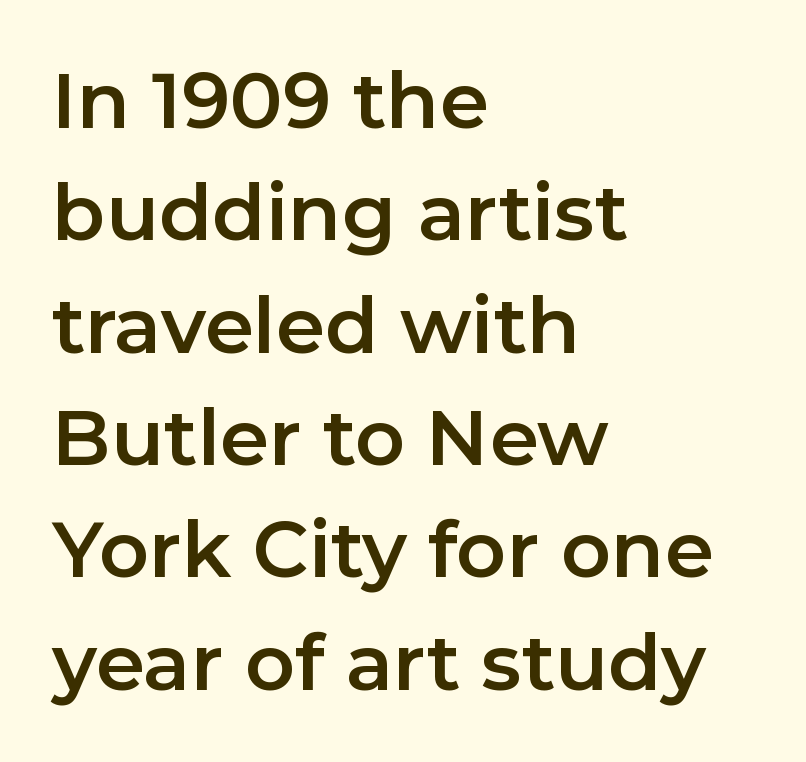
Upright lettering throughout. A typesetter would call this leading conventional body-copy spacing. Letters rest on an invisible, unmarked baseline. Are there feet on the stems? There aren't — it's a sans. The face used here is proportionally spaced, like ordinary book or web type. Every row of glyphs begins at an identical x-position on the left.
